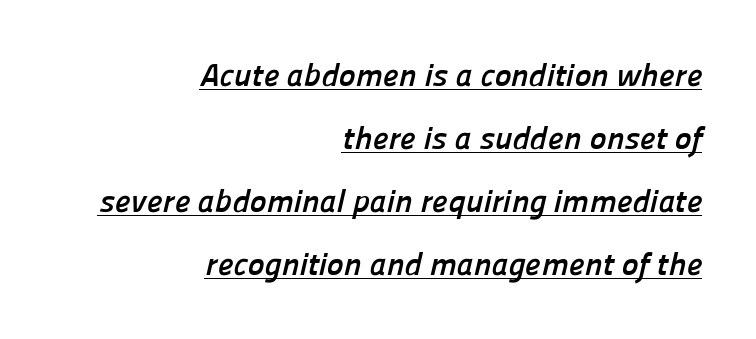
The image shows 32 px semibold sans-serif type; set right-aligned, loose line spacing (1.97x), normal letter spacing, underlined; low stroke contrast and a medium x-height.
